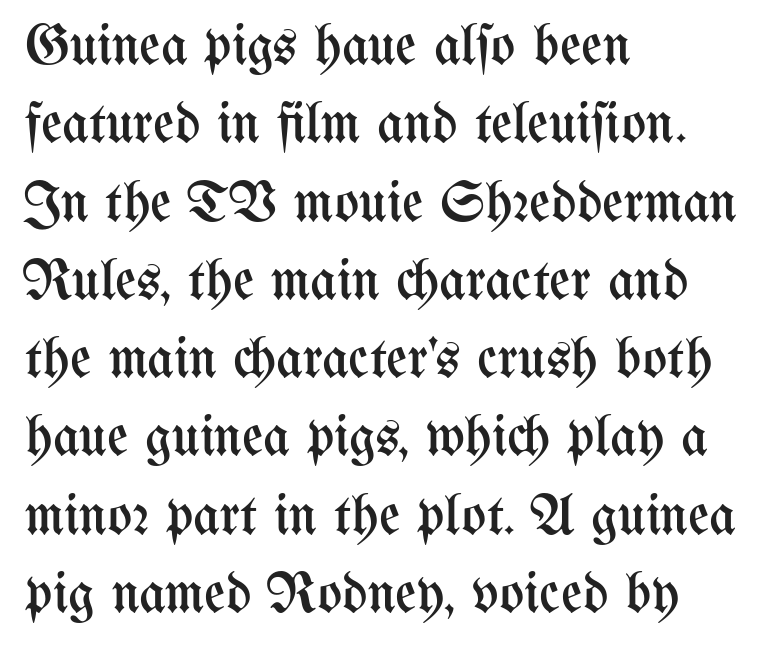
{"italic": "no", "bold": "no", "weight": "regular", "width": "condensed", "stroke_contrast": "medium", "x_height": "medium", "monospaced": "no", "underline": "no", "align": "left", "line_spacing": "normal", "line_spacing_ratio": 1.35, "letter_spacing": "normal", "letter_spacing_em": 0.0, "glyph_px": 58}
